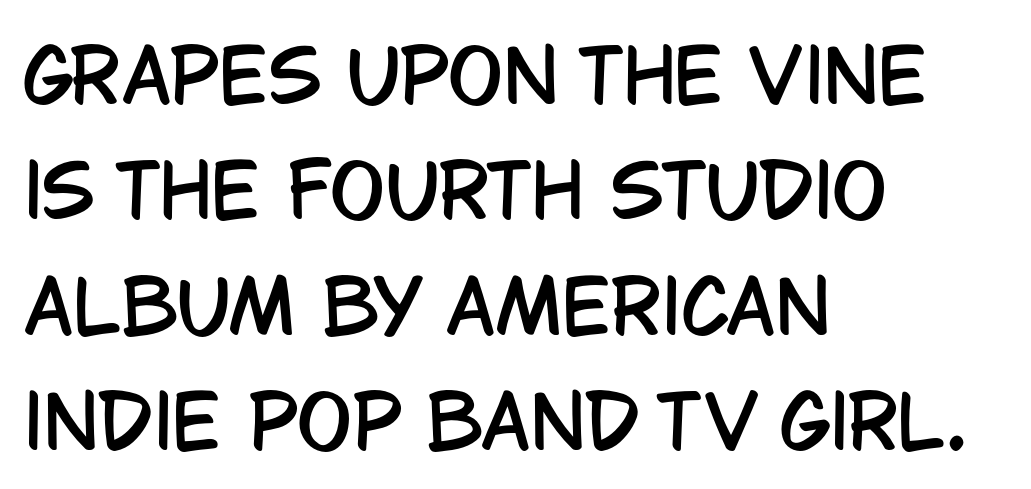
Stroke terminals: plain, sans-serif. The face used here is proportionally spaced, like ordinary book or web type. Left-aligned paragraph, ragged on the right. Observe the ordinary spacing: letters are neighbours, not strangers.
